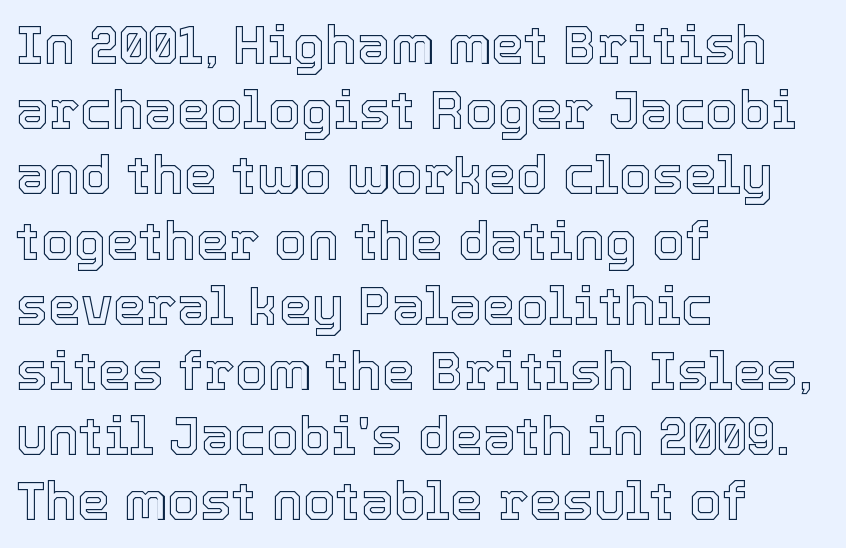
Q: Is the text italic (slanted)? A: No, it is upright.
Q: Is the text underlined? A: No.
Q: How is the paragraph aligned? A: Left-aligned.
Q: Is the spacing between letters normal or unusually wide? A: Normal.
Q: Width (condensed, normal, or wide)? A: Normal.
Q: x-height? A: Medium.
Q: Monospaced? A: No.
